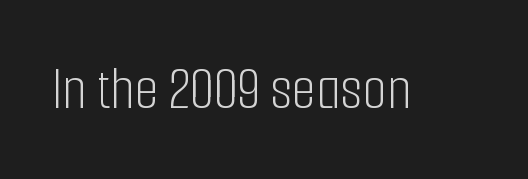
Q: Is the text bold? A: No.
Q: Is the text italic (slanted)? A: No, it is upright.
Q: Is the typeface a serif or a sans-serif typeface? A: Sans-serif.
Q: Is the text underlined? A: No.
Q: Is the spacing between letters normal or unusually wide? A: Normal.
Q: Width (condensed, normal, or wide)? A: Condensed.
Q: Stroke contrast? A: Low.
Q: x-height? A: Medium.
Q: Monospaced? A: No.
